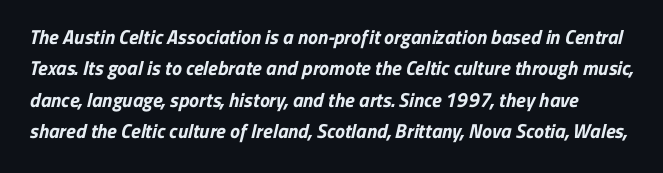
Unmarked baselines from the first word to the last. Is there much room between lines? A standard amount, neither cramped nor airy. This sample uses plain, unmodified letter spacing. Strong, thick strokes mark this as bold type.
